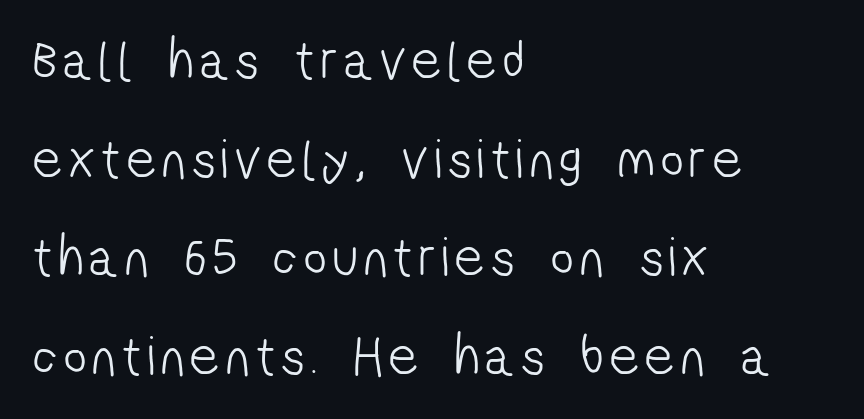
{"serif": "no", "bold": "no", "weight": "light", "width": "condensed", "stroke_contrast": "low", "x_height": "medium", "monospaced": "no", "underline": "no", "align": "left", "line_spacing_ratio": 1.76, "glyph_px": 56}
